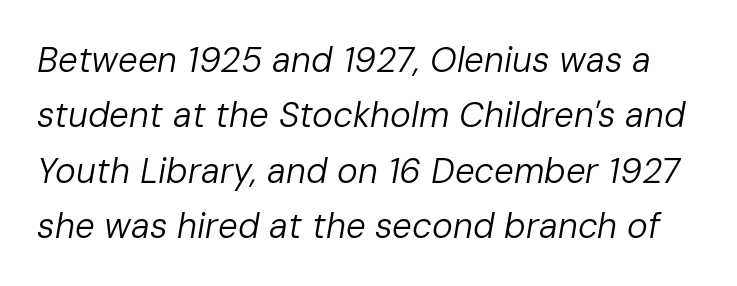
The passage shown stacks its lines at a standard gap. The baseline area is clear. It's the slanting kind of type. Spacing verdict: proportional, widths tailored to each character.
